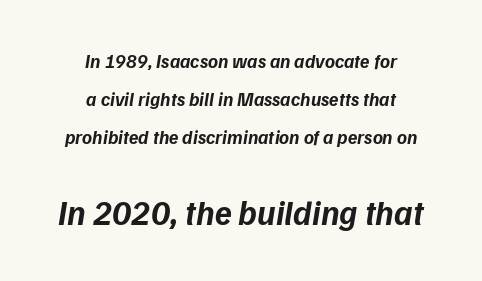
Caption: upper text group reduced, lower text group enlarged. Regarding serifs, this sample does without them. The designer dialed line spacing up above the default. Do the characters align in a grid? No, the font is proportional. Check the space under the baseline: it is left empty.
